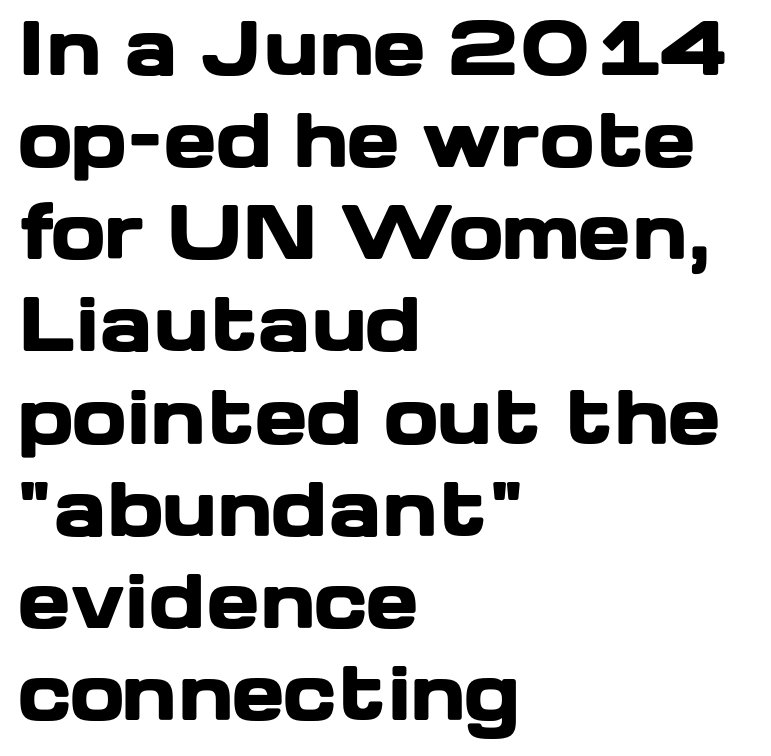
{"serif": "no", "italic": "no", "bold": "yes", "weight": "heavy", "width": "wide", "stroke_contrast": "low", "x_height": "medium", "monospaced": "no", "underline": "no", "align": "left", "line_spacing": "normal", "line_spacing_ratio": 1.28, "letter_spacing": "normal", "letter_spacing_em": 0.0, "glyph_px": 72}
